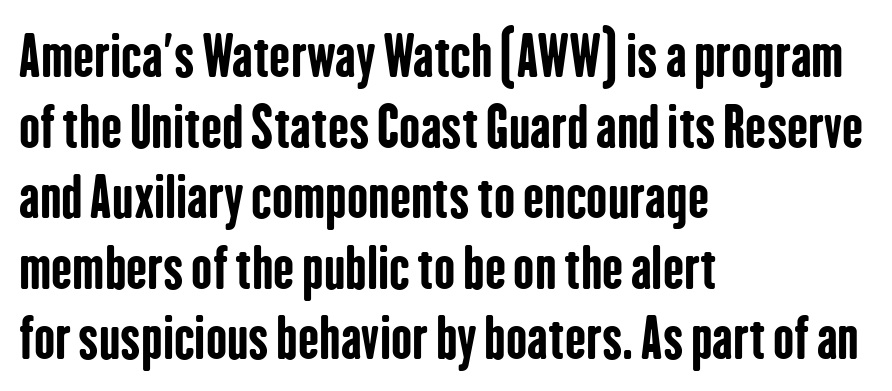
The image shows 56 px bold, condensed sans-serif type, upright; set left-aligned, normal line spacing (1.26x), normal letter spacing, not underlined; low stroke contrast and a medium x-height.
